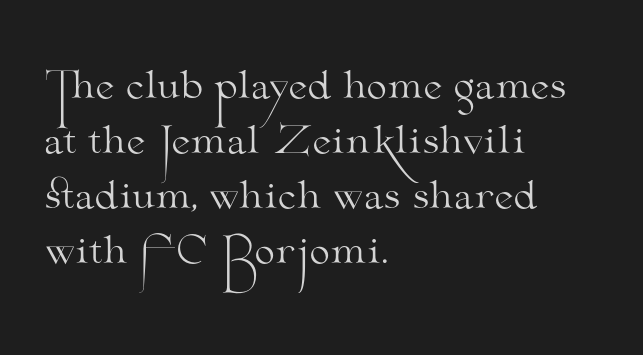
The image shows 37 px light, wide serif type, upright; set left-aligned, normal line spacing (1.49x), normal letter spacing, not underlined; medium stroke contrast and a small x-height.
